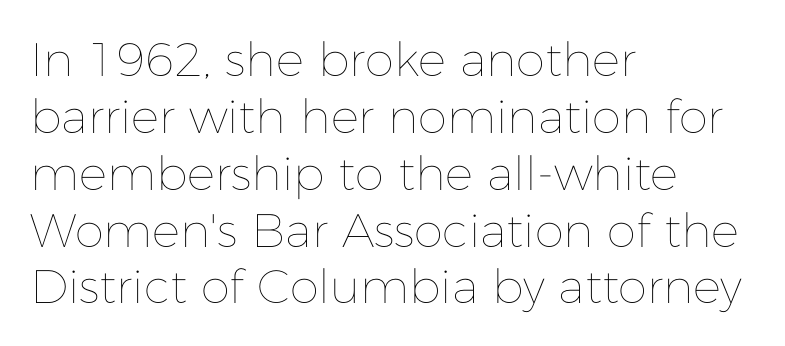
Each row of text sits above clean, open space. The strokes carry an ordinary text weight at most. These lines stack with their left ends in a neat column. Varying glyph widths throughout — classic text-font behaviour.
